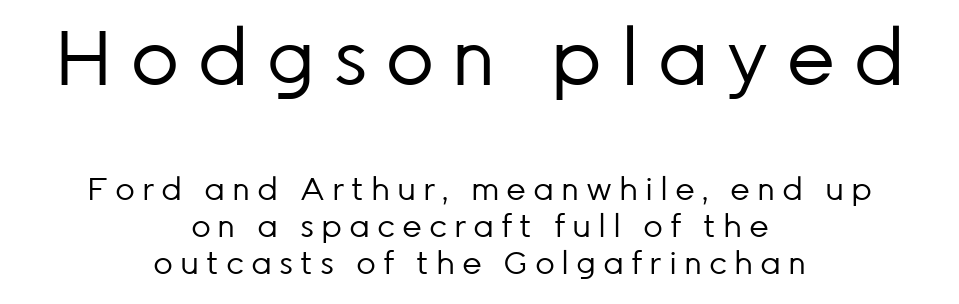
Q: Is the text bold? A: No.
Q: Is the text italic (slanted)? A: No, it is upright.
Q: Is the typeface a serif or a sans-serif typeface? A: Sans-serif.
Q: Is the text underlined? A: No.
Q: How is the paragraph aligned? A: Centered.
Q: Is the spacing between letters normal or unusually wide? A: Unusually wide.
Q: Which block of text is set in a larger size, the first (top) or the second (bottom)? A: The first (top) one.
Q: Width (condensed, normal, or wide)? A: Normal.
Q: Stroke contrast? A: Low.
Q: x-height? A: Medium.
Q: Monospaced? A: No.
